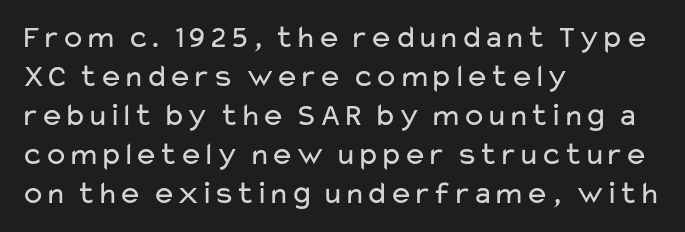
The image shows 32 px regular-weight, wide sans-serif type, upright; set left-aligned, line spacing 1.22x, normal letter spacing, not underlined; low stroke contrast and a medium x-height.
